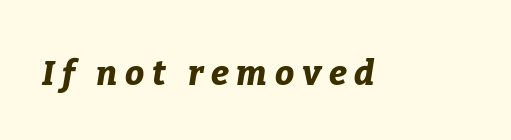
Q: Is the text bold? A: Yes.
Q: Is the text italic (slanted)? A: Yes, it leans right by about 9 degrees.
Q: Is the text underlined? A: No.
Q: Is the spacing between letters normal or unusually wide? A: Unusually wide.
Q: Width (condensed, normal, or wide)? A: Normal.
Q: Stroke contrast? A: Low.
Q: x-height? A: Medium.
Q: Monospaced? A: No.
